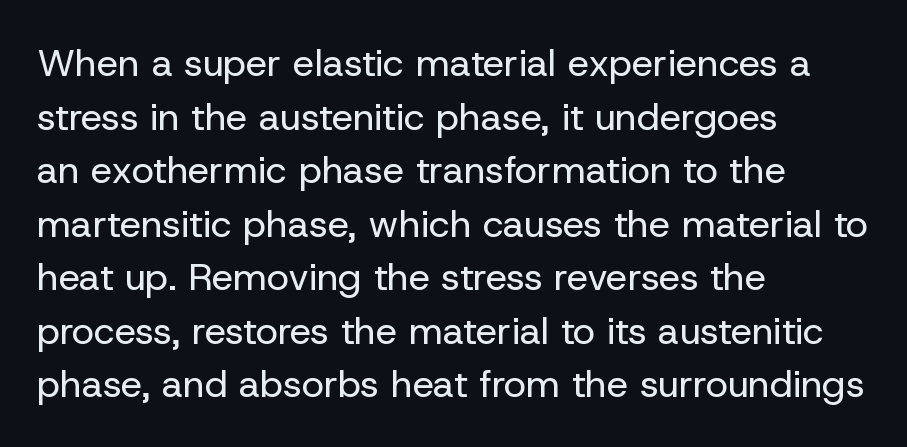
Check where the strokes stop: nothing finishes them off — pure sans. Whoever set this chose a conventional vertical rhythm. Caption: standard tracking, unaltered. Quick note: not italic, upright. Weight: regular or lighter. Leftover space on each line is placed entirely after the last word.
